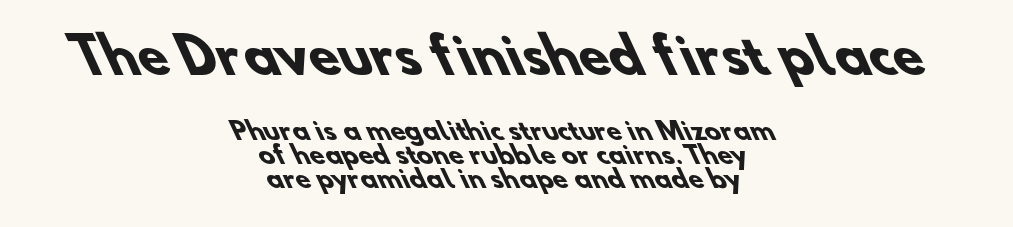
Q: Is the text bold? A: Yes.
Q: Is the typeface a serif or a sans-serif typeface? A: Sans-serif.
Q: Is the text underlined? A: No.
Q: How is the paragraph aligned? A: Centered.
Q: Is the spacing between letters normal or unusually wide? A: Normal.
Q: Is the spacing between lines tight, normal or loose? A: Tight.
Q: Which block of text is set in a larger size, the first (top) or the second (bottom)? A: The first (top) one.
Q: Width (condensed, normal, or wide)? A: Normal.
Q: Stroke contrast? A: Low.
Q: x-height? A: Small.
Q: Monospaced? A: No.
